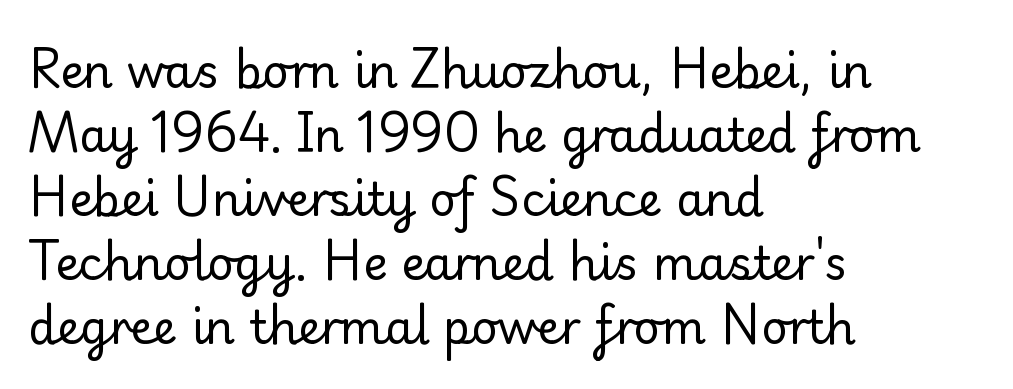
The image shows 46 px regular-weight serif type, upright; set left-aligned, normal line spacing (1.39x), normal letter spacing, not underlined; low stroke contrast and a small x-height.
